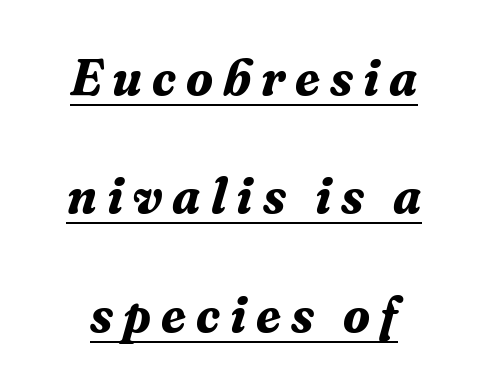
A typesetter would call this leading open, well beyond the default. Little horizontal feet cap the strokes, marking this as serif type. Students, this is bold: see how much ink each stroke carries. Proportional: the letters do not fall into vertical columns. Compared with undecorated copy, this sample adds a rule below the words. Looking at the ascenders, they clearly lean.
